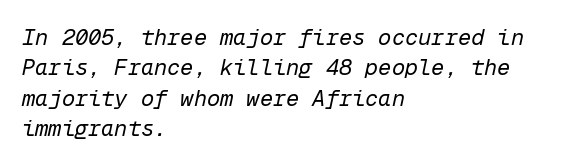
Q: Is the text bold? A: No.
Q: Is the text italic (slanted)? A: Yes, it leans right by about 12 degrees.
Q: Is the text underlined? A: No.
Q: How is the paragraph aligned? A: Left-aligned.
Q: Is the spacing between letters normal or unusually wide? A: Normal.
Q: Is the spacing between lines tight, normal or loose? A: Normal.
